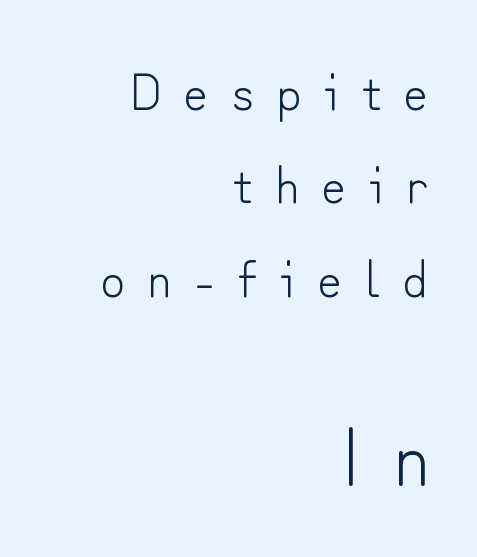
The image shows 80 px light sans-serif type, upright; set right-aligned, line spacing 1.76x, unusually wide letter spacing (+0.43 em), not underlined; the second (bottom) block is 1.51x larger; low stroke contrast and a small x-height.
